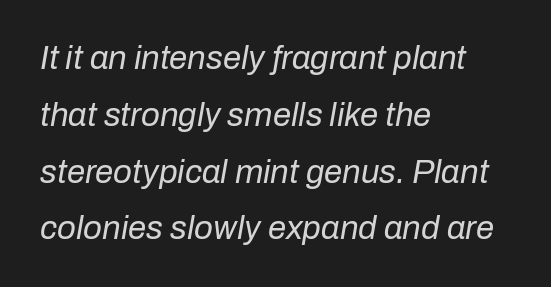
Q: Is the text bold? A: No.
Q: Is the text italic (slanted)? A: Yes, it leans right by about 10 degrees.
Q: Is the text underlined? A: No.
Q: How is the paragraph aligned? A: Left-aligned.
Q: Is the spacing between letters normal or unusually wide? A: Normal.
Q: Width (condensed, normal, or wide)? A: Normal.
Q: Stroke contrast? A: Low.
Q: x-height? A: Medium.
Q: Monospaced? A: No.
